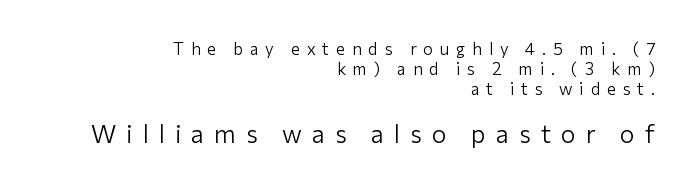
Q: Is the text bold? A: No.
Q: Is the text italic (slanted)? A: No, it is upright.
Q: Is the text underlined? A: No.
Q: How is the paragraph aligned? A: Right-aligned.
Q: Is the spacing between letters normal or unusually wide? A: Unusually wide.
Q: Which block of text is set in a larger size, the first (top) or the second (bottom)? A: The second (bottom) one.
